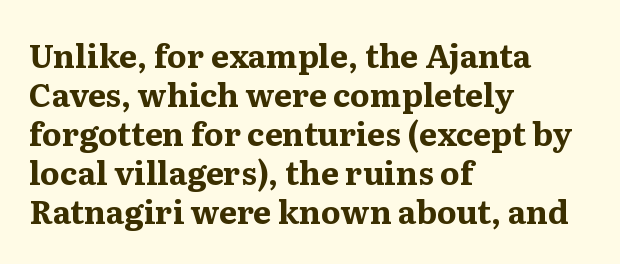
The image shows 32 px bold serif type, upright; set left-aligned, line spacing 1.22x, normal letter spacing, not underlined; medium stroke contrast and a medium x-height.
